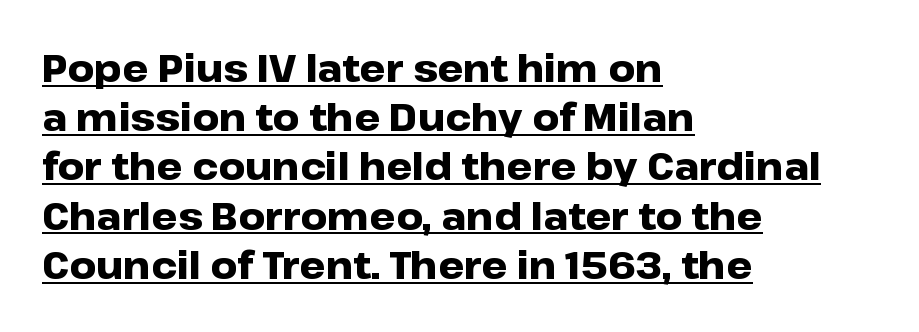
{"serif": "no", "italic": "no", "bold": "yes", "weight": "heavy", "width": "wide", "stroke_contrast": "low", "x_height": "medium", "monospaced": "no", "underline": "yes", "align": "left", "line_spacing": "normal", "line_spacing_ratio": 1.33, "letter_spacing": "normal", "letter_spacing_em": 0.0, "glyph_px": 37}
